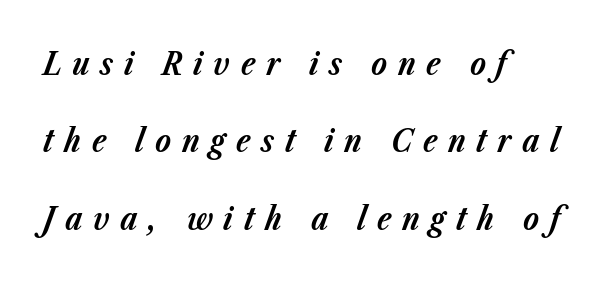
{"italic": "yes", "lean": "right", "slant_degrees": 23, "bold": "yes", "weight": "bold", "width": "normal", "stroke_contrast": "low", "x_height": "medium", "monospaced": "no", "underline": "no", "align": "left", "line_spacing": "loose", "line_spacing_ratio": 2.42, "letter_spacing": "wide", "letter_spacing_em": 0.33, "glyph_px": 32}
